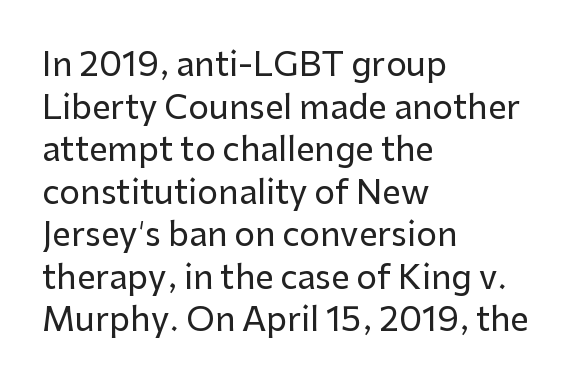
Q: Is the text italic (slanted)? A: No, it is upright.
Q: Is the typeface a serif or a sans-serif typeface? A: Sans-serif.
Q: Is the text underlined? A: No.
Q: How is the paragraph aligned? A: Left-aligned.
Q: Is the spacing between letters normal or unusually wide? A: Normal.
Q: Is the spacing between lines tight, normal or loose? A: Normal.
Q: Width (condensed, normal, or wide)? A: Normal.
Q: Stroke contrast? A: Low.
Q: x-height? A: Medium.
Q: Monospaced? A: No.
